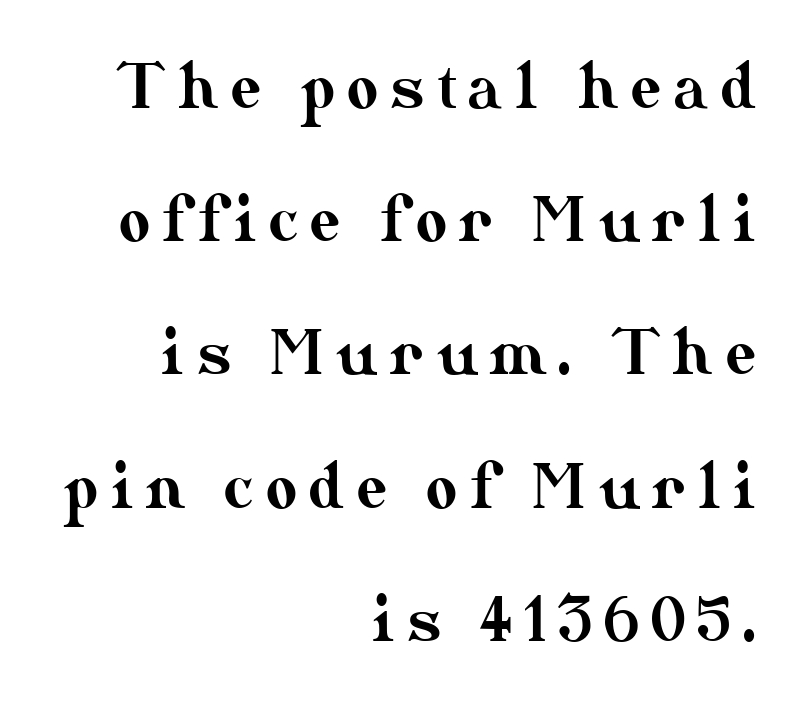
Q: Is the text italic (slanted)? A: No, it is upright.
Q: Is the text underlined? A: No.
Q: How is the paragraph aligned? A: Right-aligned.
Q: Is the spacing between letters normal or unusually wide? A: Unusually wide.
Q: Is the spacing between lines tight, normal or loose? A: Loose.
Q: Width (condensed, normal, or wide)? A: Normal.
Q: Stroke contrast? A: Medium.
Q: x-height? A: Small.
Q: Monospaced? A: No.
